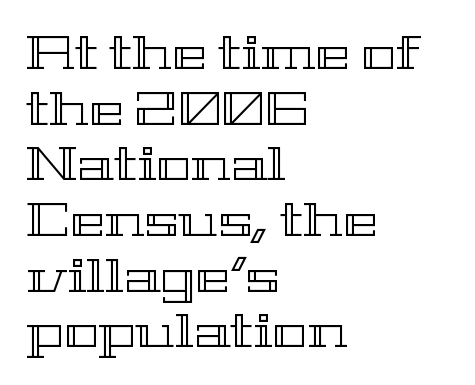
Q: Is the text italic (slanted)? A: No, it is upright.
Q: Is the text underlined? A: No.
Q: How is the paragraph aligned? A: Left-aligned.
Q: Is the spacing between letters normal or unusually wide? A: Normal.
Q: Width (condensed, normal, or wide)? A: Wide.
Q: x-height? A: Medium.
Q: Monospaced? A: No.
